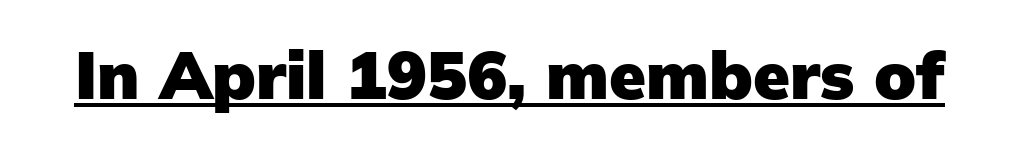
{"serif": "no", "italic": "no", "bold": "yes", "weight": "heavy", "width": "normal", "stroke_contrast": "low", "x_height": "medium", "monospaced": "no", "underline": "yes", "letter_spacing": "normal", "letter_spacing_em": 0.0, "glyph_px": 67}
